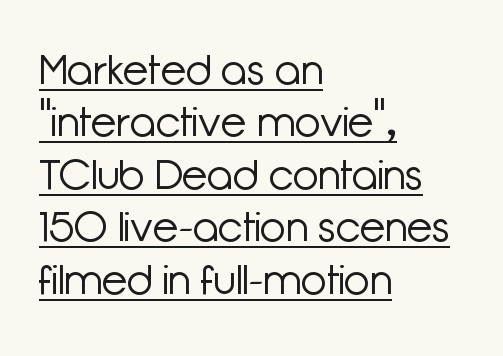
The image shows 42 px light sans-serif type, upright; set left-aligned, normal line spacing (1.25x), normal letter spacing, underlined; low stroke contrast and a medium x-height.
